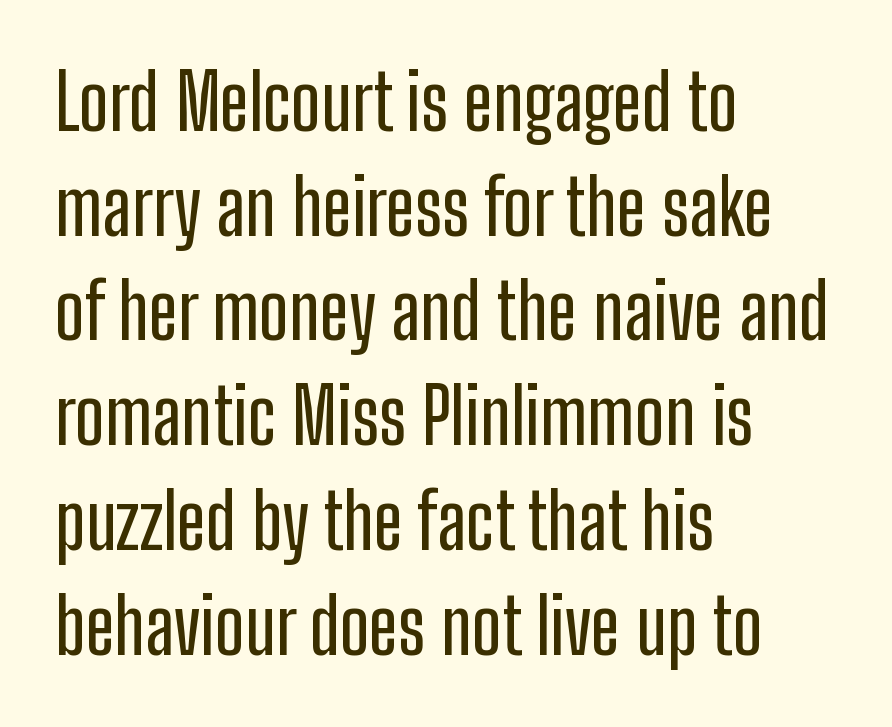
{"serif": "no", "italic": "no", "width": "condensed", "stroke_contrast": "low", "x_height": "medium", "monospaced": "no", "underline": "no", "align": "left", "line_spacing": "normal", "line_spacing_ratio": 1.36, "letter_spacing": "normal", "letter_spacing_em": 0.0, "glyph_px": 77}
